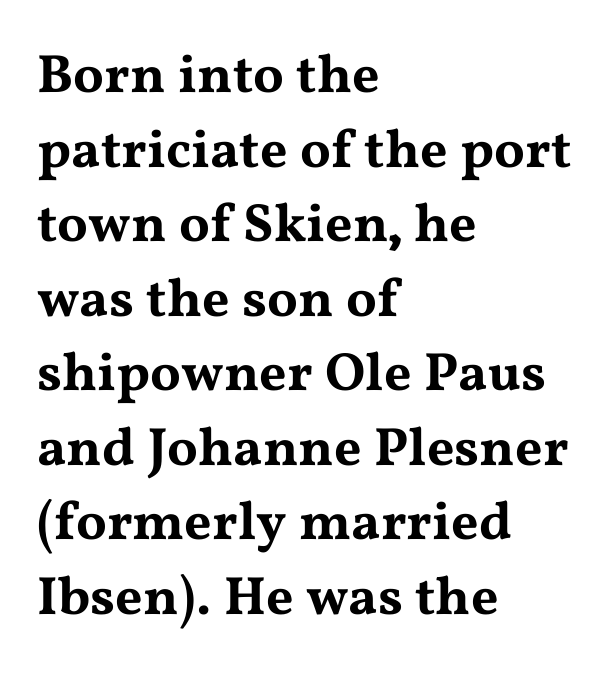
This block has exactly the height ordinary leading produces. Unlike a clean sans, this face finishes its strokes with serifs. The typography opts for an upright posture over an oblique one. Decoration check: the copy has no underline. Letter spacing: default. Which margin do the lines hug? The left one — the right edge is uneven.
